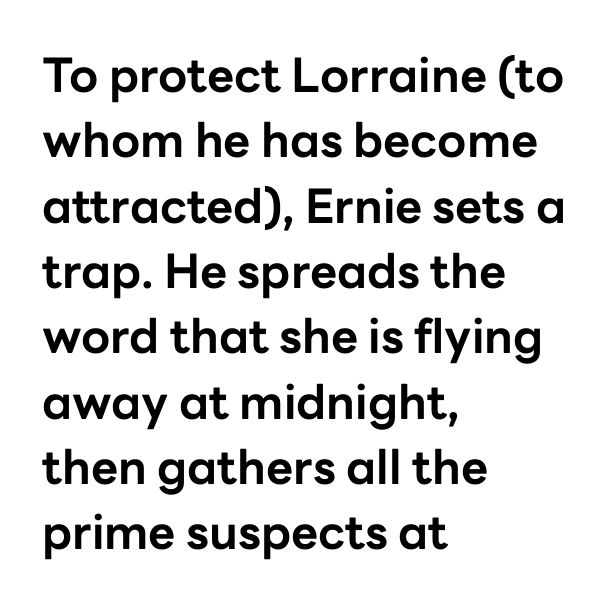
Q: Is the text bold? A: Yes.
Q: Is the text italic (slanted)? A: No, it is upright.
Q: Is the typeface a serif or a sans-serif typeface? A: Sans-serif.
Q: Is the text underlined? A: No.
Q: How is the paragraph aligned? A: Left-aligned.
Q: Is the spacing between letters normal or unusually wide? A: Normal.
Q: Is the spacing between lines tight, normal or loose? A: Normal.
Q: Width (condensed, normal, or wide)? A: Normal.
Q: Stroke contrast? A: Low.
Q: x-height? A: Medium.
Q: Monospaced? A: No.
